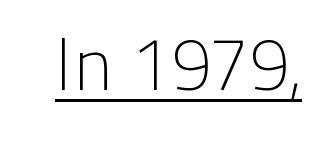
Q: Is the text bold? A: No.
Q: Is the text italic (slanted)? A: No, it is upright.
Q: Is the typeface a serif or a sans-serif typeface? A: Sans-serif.
Q: Is the text underlined? A: Yes.
Q: Is the spacing between letters normal or unusually wide? A: Normal.
Q: Width (condensed, normal, or wide)? A: Normal.
Q: Stroke contrast? A: Low.
Q: x-height? A: Medium.
Q: Monospaced? A: No.
